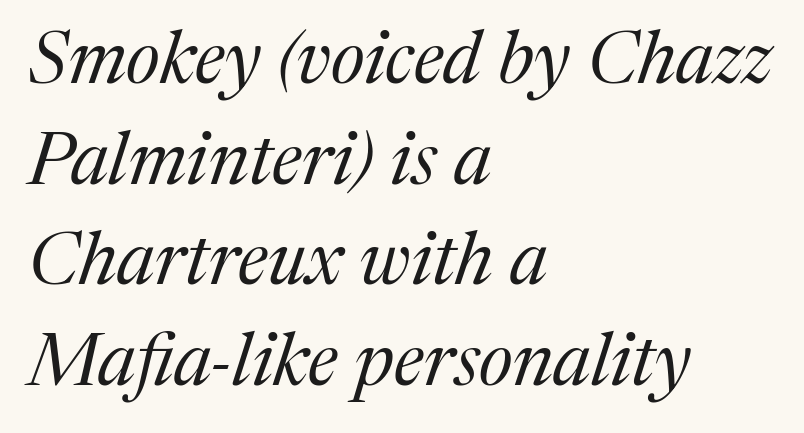
The image shows 74 px regular-weight serif type, italic (leaning right); set left-aligned, normal line spacing (1.36x), normal letter spacing, not underlined; medium stroke contrast and a medium x-height.
